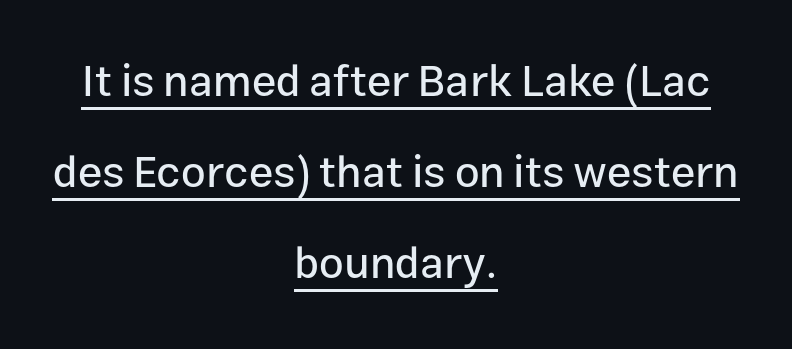
The image shows 44 px sans-serif type, upright; set centered, loose line spacing (2.07x), normal letter spacing, underlined; low stroke contrast and a medium x-height.
